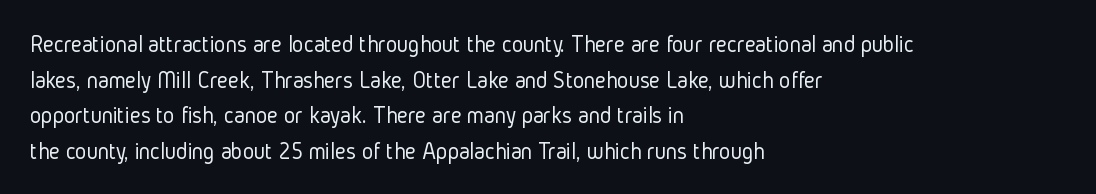
No italicization has been applied; the sample stays upright. Each line starts at the same left margin while the right side varies. Weight: regular or lighter. Compared with typical paragraphs, the rows here are spaced about the same. No extra tracking has been applied to these lines. Any mark beneath the type? The region is blank.
